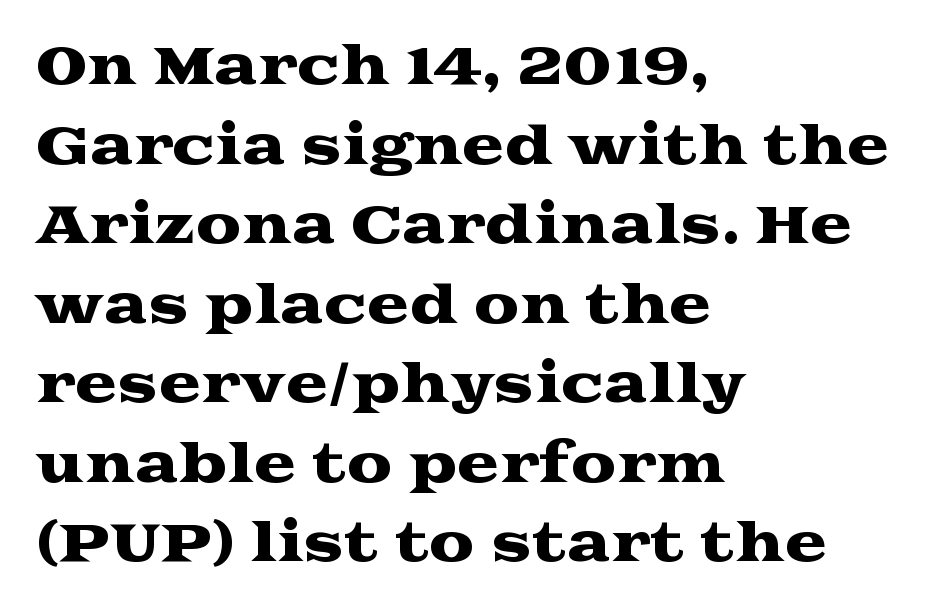
Q: Is the text italic (slanted)? A: No, it is upright.
Q: Is the typeface a serif or a sans-serif typeface? A: Serif.
Q: Is the text underlined? A: No.
Q: How is the paragraph aligned? A: Left-aligned.
Q: Is the spacing between letters normal or unusually wide? A: Normal.
Q: Is the spacing between lines tight, normal or loose? A: Normal.
Q: Width (condensed, normal, or wide)? A: Wide.
Q: Stroke contrast? A: Medium.
Q: x-height? A: Medium.
Q: Monospaced? A: No.
